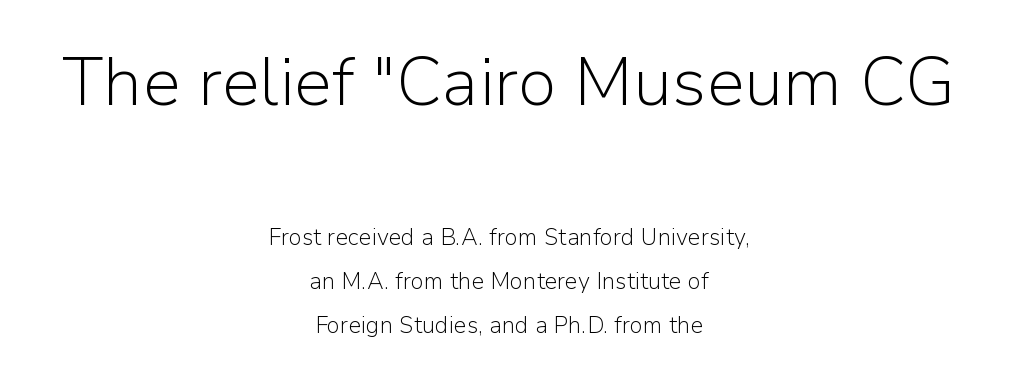
{"serif": "no", "italic": "no", "bold": "no", "weight": "light", "width": "normal", "stroke_contrast": "low", "x_height": "medium", "monospaced": "no", "underline": "no", "align": "center", "line_spacing": "loose", "line_spacing_ratio": 1.92, "letter_spacing": "normal", "letter_spacing_em": 0.0, "larger_block": "first", "size_ratio": 2.96, "glyph_px": 68}
